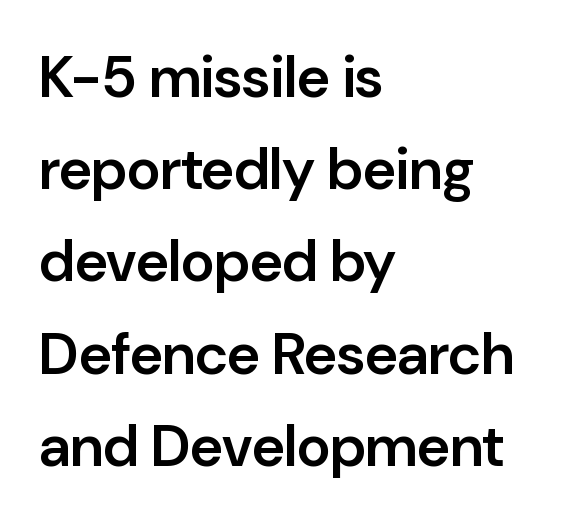
Which margin do the lines hug? The left one — the right edge is uneven. This sample has the flowing, uneven cadence of proportional lettering. Has an underline been added? It has not. This is the regular roman posture of the typeface. This rendering employs a face without finishing strokes, i.e., a sans-serif.
